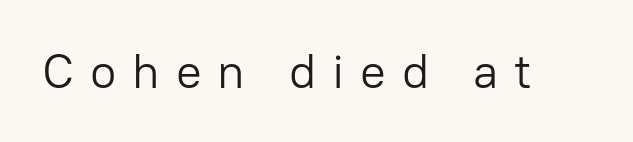
{"serif": "no", "italic": "no", "bold": "no", "weight": "light", "width": "normal", "stroke_contrast": "low", "x_height": "medium", "monospaced": "no", "underline": "no", "letter_spacing": "wide", "letter_spacing_em": 0.33, "glyph_px": 48}
